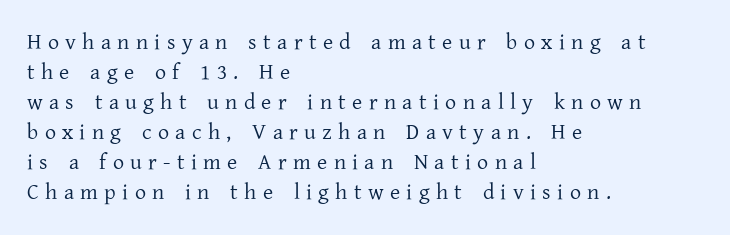
Notice how the stems are strictly vertical — no italics here. The setting favours the left margin, as ordinary paragraphs usually do. Compared with typical paragraphs, the rows here are spaced about the same. The strokes are not fattened; the text isn't bold. Honestly, there is no underline to notice here at all. Observe the wide spacing: letters keep a clear distance from each other.
